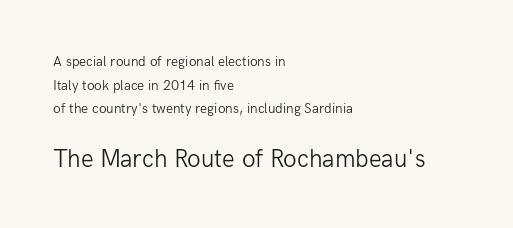
The image shows 25 px text type, upright; set left-aligned, normal line spacing (1.68x), normal letter spacing, not underlined; the second (bottom) block is 1.79x larger.
